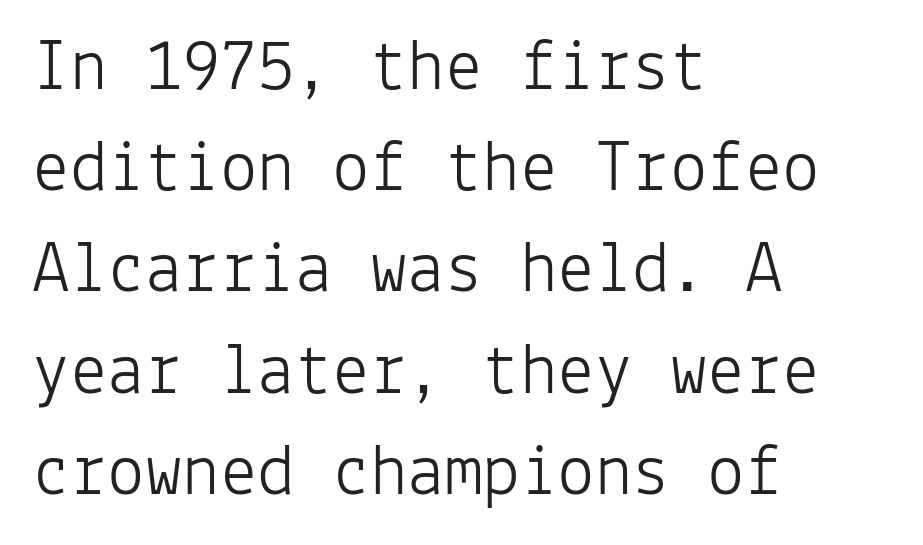
{"serif": "no", "italic": "no", "bold": "no", "weight": "light", "width": "normal", "stroke_contrast": "low", "x_height": "medium", "monospaced": "yes", "underline": "no", "align": "left", "line_spacing": "normal", "line_spacing_ratio": 1.35, "letter_spacing": "normal", "letter_spacing_em": 0.0, "glyph_px": 75}
